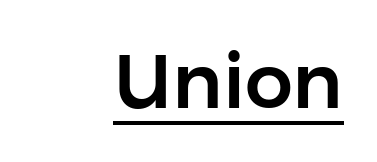
Q: Is the text italic (slanted)? A: No, it is upright.
Q: Is the typeface a serif or a sans-serif typeface? A: Sans-serif.
Q: Is the text underlined? A: Yes.
Q: How is the paragraph aligned? A: Right-aligned.
Q: Is the spacing between letters normal or unusually wide? A: Normal.
Q: Width (condensed, normal, or wide)? A: Normal.
Q: Stroke contrast? A: Low.
Q: x-height? A: Medium.
Q: Monospaced? A: No.
